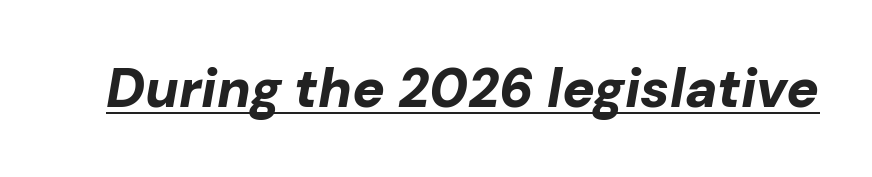
Emphasis-style slanted type is in use. I'd describe the lettering as bold — thick and assertive. The string is rendered with underlining switched on. Proportional: the letters do not fall into vertical columns.
